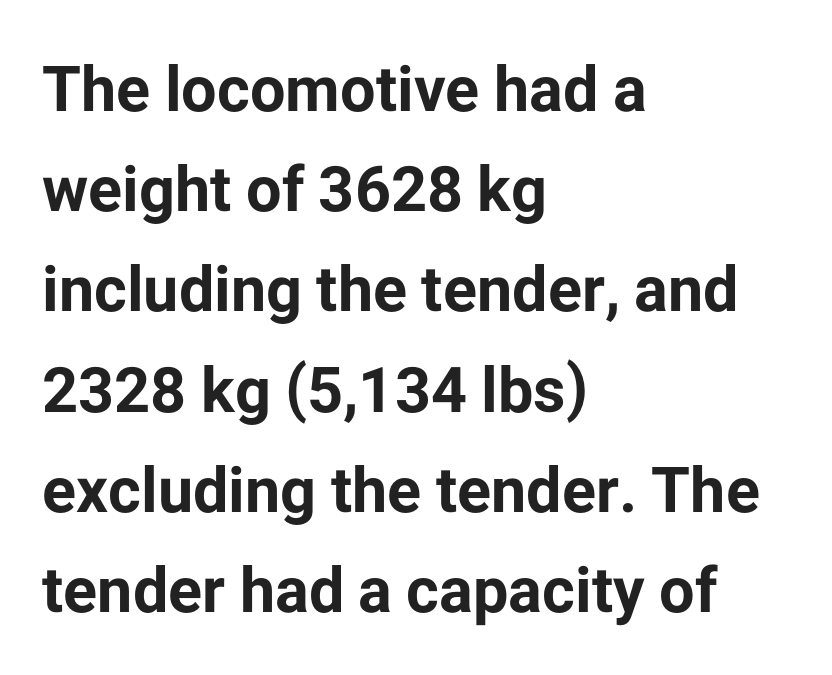
Visually the block forms a straight wall on the left and a jagged coastline on the right. A typesetter would call this zero additional tracking. These lines were composed using upright roman letters. A typesetter would label this face a sans. Beneath every word, the page is bare.
